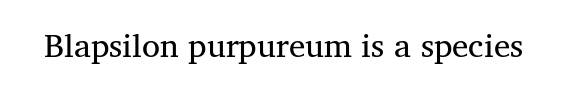
{"serif": "yes", "italic": "no", "bold": "no", "weight": "regular", "width": "normal", "stroke_contrast": "medium", "x_height": "medium", "monospaced": "no", "underline": "no", "letter_spacing": "normal", "letter_spacing_em": 0.0, "glyph_px": 33}
